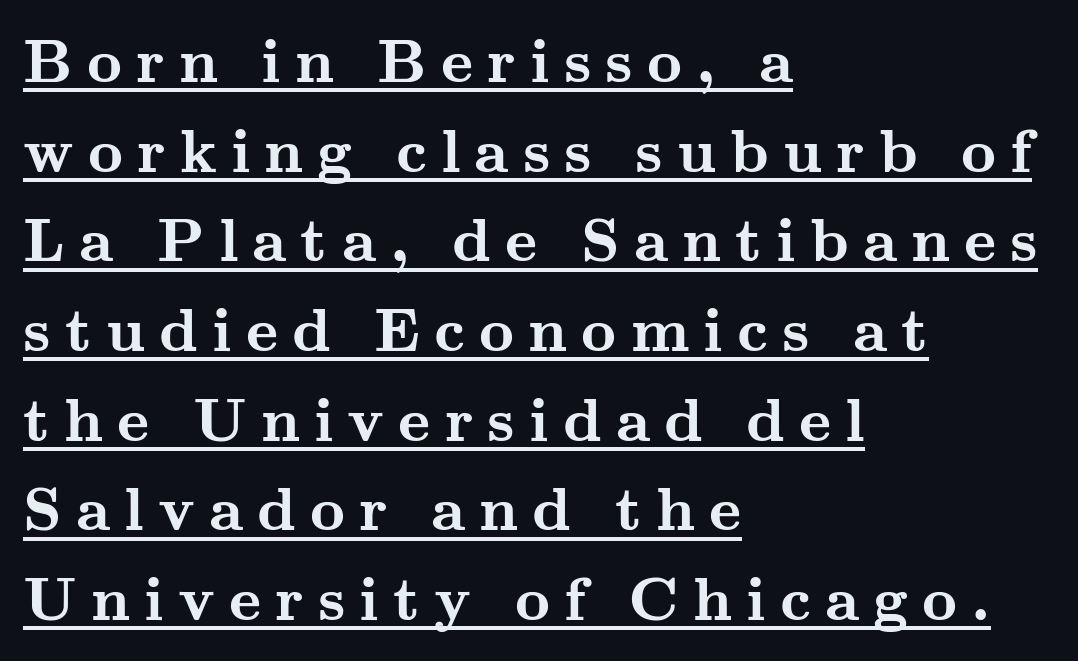
The axis of the letterforms is exactly vertical. The font family rendered here belongs to the serif group. The compositor pushed each line to the left boundary. What stands out about the letter spacing? Its width — letters are far apart. Decoration check: the copy is underlined.
